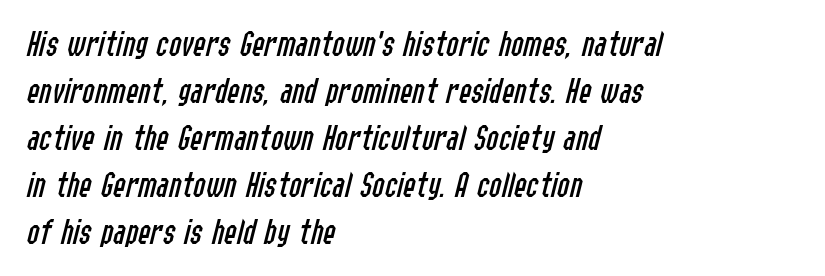
{"italic": "yes", "lean": "right", "slant_degrees": 14, "bold": "no", "weight": "regular", "width": "condensed", "stroke_contrast": "low", "x_height": "medium", "monospaced": "no", "underline": "no", "align": "left", "line_spacing": "normal", "line_spacing_ratio": 1.27, "letter_spacing": "normal", "letter_spacing_em": 0.0, "glyph_px": 37}
